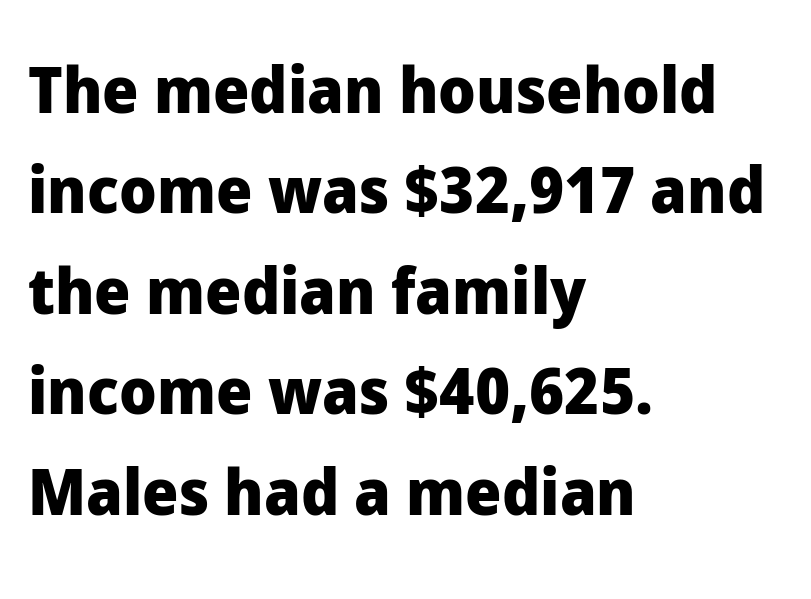
The image shows 64 px heavy sans-serif type, upright; set left-aligned, normal line spacing (1.57x), normal letter spacing, not underlined; low stroke contrast and a medium x-height.
